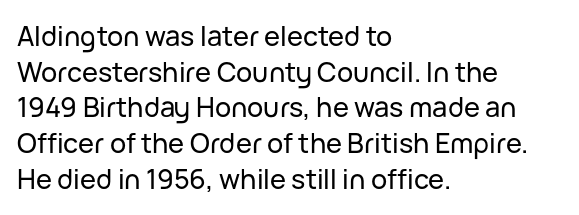
{"italic": "no", "underline": "no", "align": "left", "line_spacing": "normal", "line_spacing_ratio": 1.32, "letter_spacing": "normal", "letter_spacing_em": 0.0, "glyph_px": 27}
